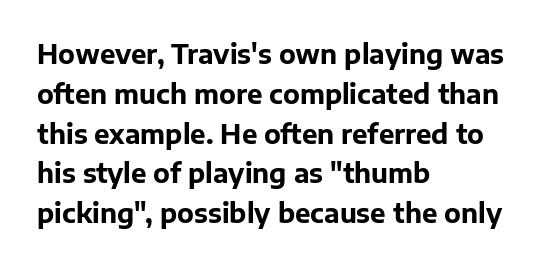
The image shows 26 px bold type, upright; set left-aligned, normal line spacing (1.53x), normal letter spacing, not underlined.
